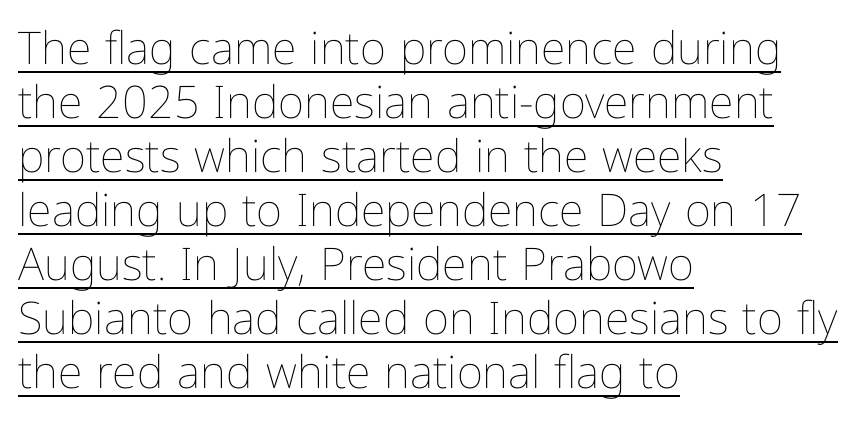
Q: Is the text bold? A: No.
Q: Is the text italic (slanted)? A: No, it is upright.
Q: Is the text underlined? A: Yes.
Q: How is the paragraph aligned? A: Left-aligned.
Q: Is the spacing between letters normal or unusually wide? A: Normal.
Q: Width (condensed, normal, or wide)? A: Condensed.
Q: Stroke contrast? A: Low.
Q: x-height? A: Medium.
Q: Monospaced? A: No.
